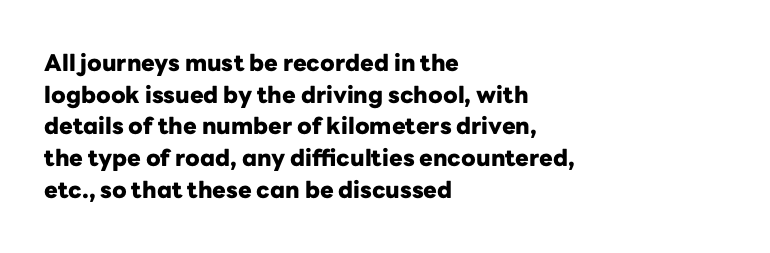
The lines are quadded left. Regular leading. Nothing unusual about the tracking: characters are spaced as the font intends. The font is running at its bold setting. Tall strokes in this sample are plumb rather than angled.
